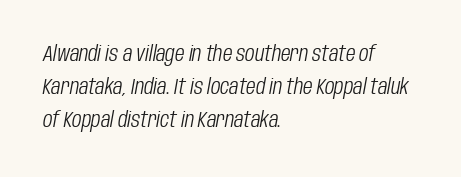
The image shows 22 px text type, italic (leaning right); set left-aligned, normal line spacing (1.51x), normal letter spacing, not underlined.
